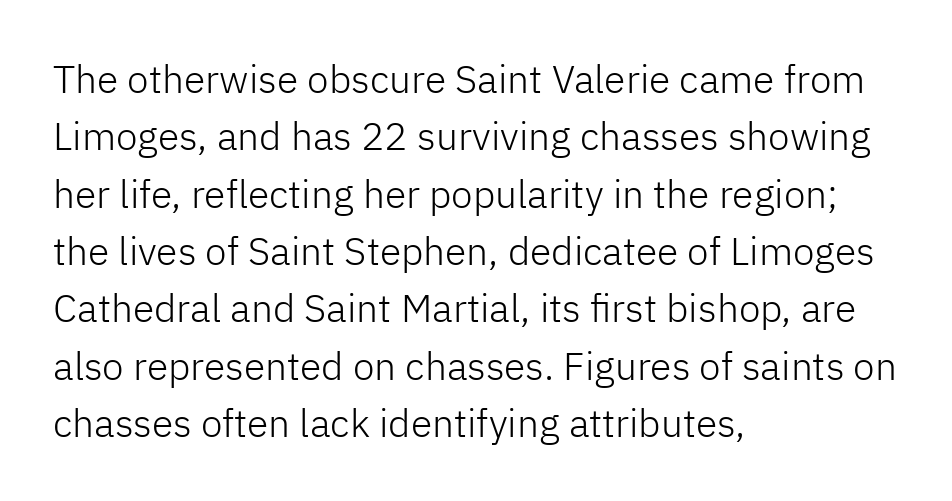
The image shows 39 px light sans-serif type, upright; set left-aligned, normal line spacing (1.47x), normal letter spacing, not underlined; low stroke contrast and a medium x-height.
